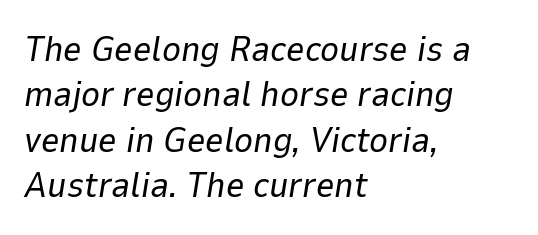
Lines of text with bare space underneath. Between one letter and the next there's only the usual sliver of space. The font's italic variant was chosen for this text. The rendering uses natural spacing where letterforms have individual widths.
